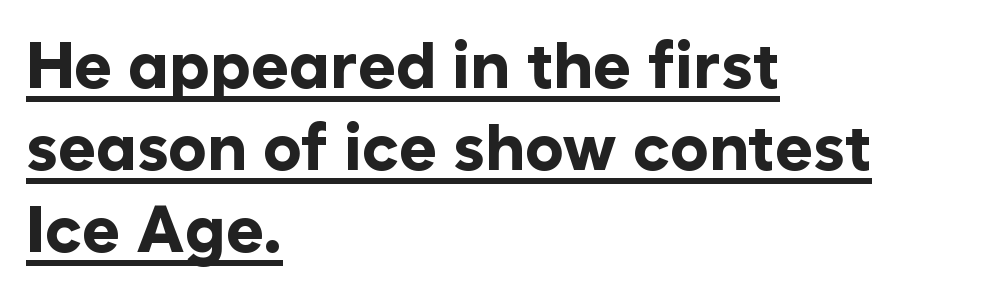
The image shows 65 px bold sans-serif type, upright; set left-aligned, normal line spacing (1.26x), normal letter spacing, underlined; low stroke contrast and a medium x-height.
